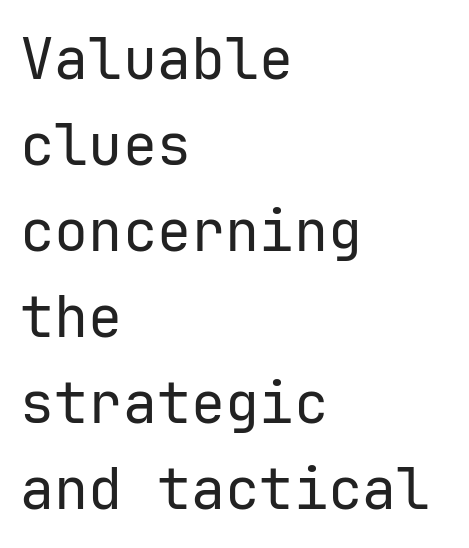
The image shows 57 px regular-weight sans-serif type, upright, monospaced; set left-aligned, normal line spacing (1.51x), normal letter spacing, not underlined; low stroke contrast and a medium x-height.
